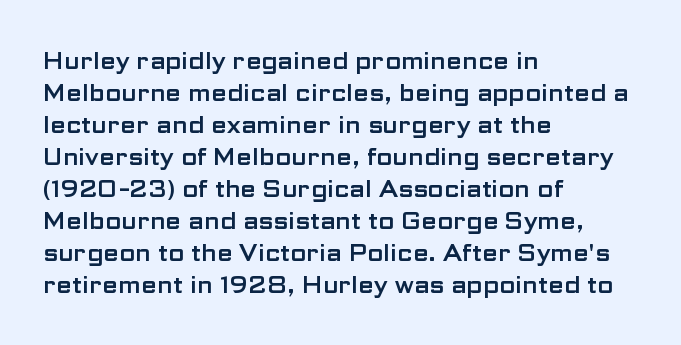
Q: Is the text italic (slanted)? A: No, it is upright.
Q: Is the text underlined? A: No.
Q: How is the paragraph aligned? A: Left-aligned.
Q: Is the spacing between letters normal or unusually wide? A: Normal.
Q: Is the spacing between lines tight, normal or loose? A: Normal.
